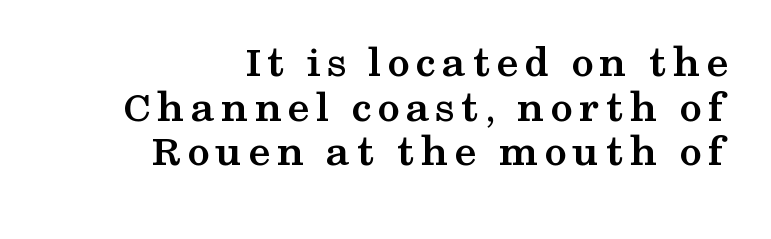
{"serif": "yes", "italic": "no", "bold": "yes", "weight": "semibold", "width": "wide", "stroke_contrast": "medium", "x_height": "medium", "monospaced": "no", "underline": "no", "align": "right", "line_spacing": "tight", "line_spacing_ratio": 0.99, "glyph_px": 45}
